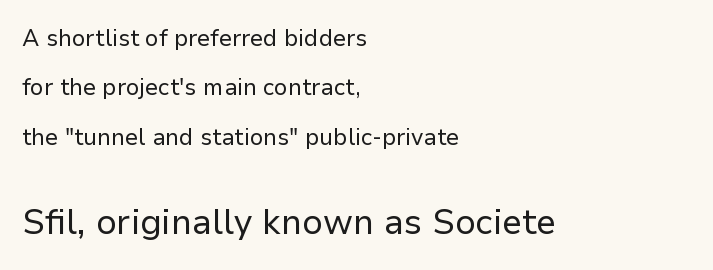
{"serif": "no", "italic": "no", "bold": "no", "weight": "regular", "width": "normal", "stroke_contrast": "low", "x_height": "medium", "monospaced": "no", "underline": "no", "align": "left", "line_spacing": "loose", "line_spacing_ratio": 2.15, "letter_spacing": "normal", "letter_spacing_em": 0.0, "larger_block": "second", "size_ratio": 1.52, "glyph_px": 35}
